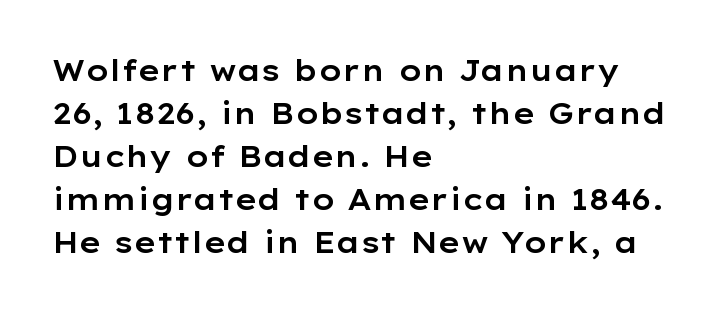
The specimen reads as upright at a glance. Quick note: underline off. Nothing sits at the stroke ends, so this counts as sans-serif. All the whitespace from short lines collects on the right. The leading is moderate, giving the passage an even texture. No extra tracking has been applied to these lines.
